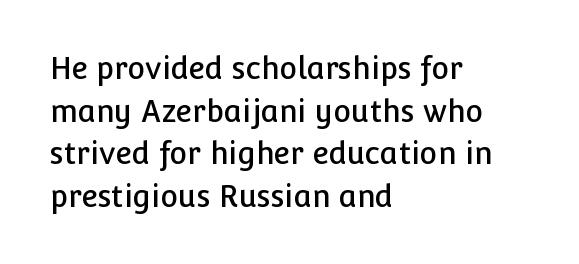
{"serif": "no", "italic": "no", "width": "normal", "stroke_contrast": "low", "x_height": "medium", "monospaced": "no", "underline": "no", "align": "left", "line_spacing": "normal", "line_spacing_ratio": 1.42, "letter_spacing": "normal", "letter_spacing_em": 0.0, "glyph_px": 30}
